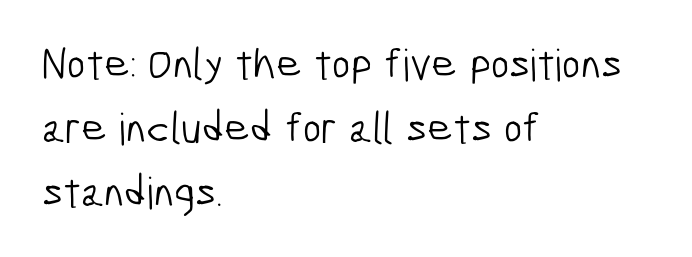
Typographically, this falls in the sans-serif category. What's the leading like? Ordinary, nothing unusual. Here the glyphs are tracked normally, forming tight word shapes. Each stroke keeps to a modest, everyday thickness or less. These lines are rendered in a variable-pitch font.
